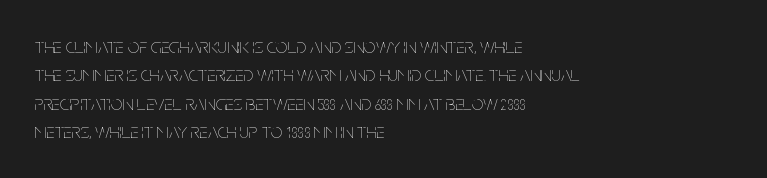
The image shows 21 px text type, upright; set left-aligned, normal line spacing (1.35x), normal letter spacing, not underlined.
